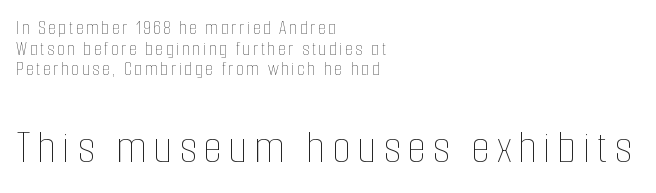
A classic flush-left, rag-right setting is used for this passage. Posture: vertical. The lower block of text is set noticeably larger than the block above it. The cut favours lightness, reaching ordinary text weight at its darkest.
